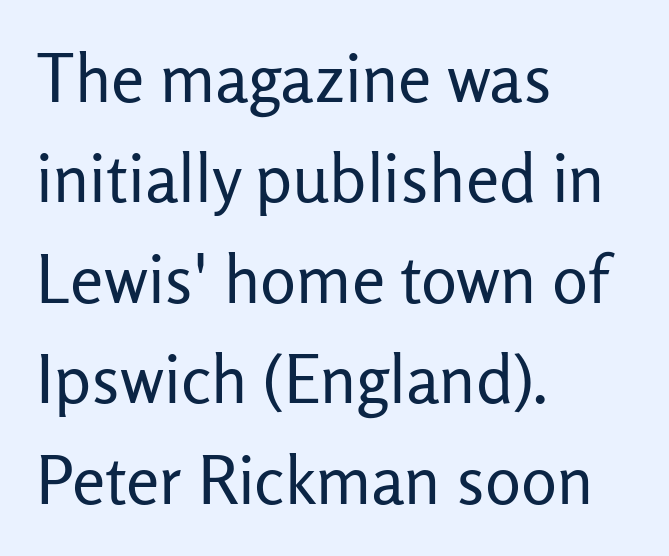
Q: Is the text bold? A: No.
Q: Is the text italic (slanted)? A: No, it is upright.
Q: Is the typeface a serif or a sans-serif typeface? A: Sans-serif.
Q: Is the text underlined? A: No.
Q: How is the paragraph aligned? A: Left-aligned.
Q: Is the spacing between letters normal or unusually wide? A: Normal.
Q: Is the spacing between lines tight, normal or loose? A: Normal.
Q: Width (condensed, normal, or wide)? A: Normal.
Q: Stroke contrast? A: Low.
Q: x-height? A: Medium.
Q: Monospaced? A: No.
